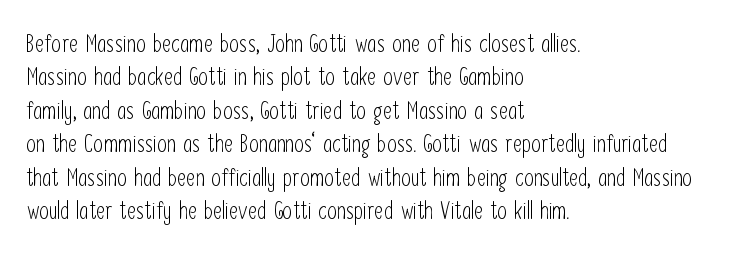
The image shows 25 px text type, upright; set left-aligned, normal line spacing (1.34x), normal letter spacing, not underlined.
